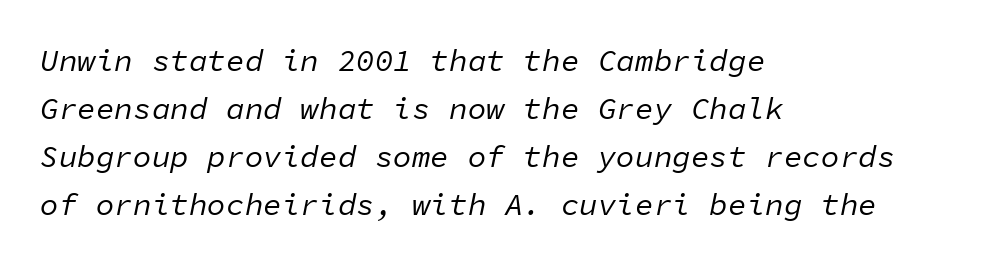
The image shows 31 px regular-weight type, italic (leaning right), monospaced; set left-aligned, normal line spacing (1.55x), normal letter spacing, not underlined; low stroke contrast and a medium x-height.
